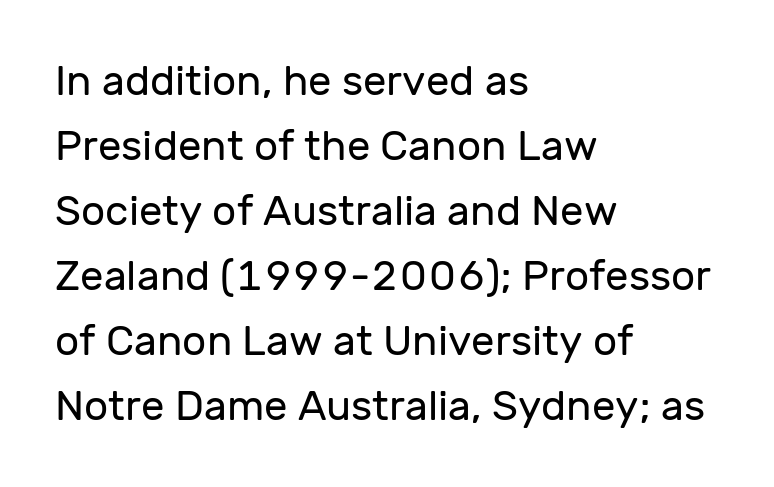
The image shows 42 px regular-weight sans-serif type, upright; set left-aligned, normal line spacing (1.55x), normal letter spacing, not underlined; low stroke contrast and a medium x-height.
